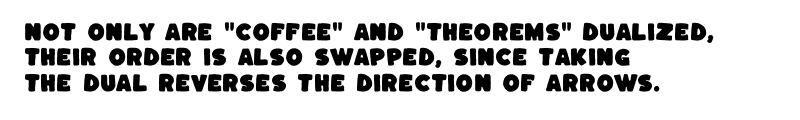
The gaps between neighbouring characters are ordinary and unremarkable. Interline gaps are of average width in this sample. One-word summary of the alignment: left. The gap between lines stays unmarked.
